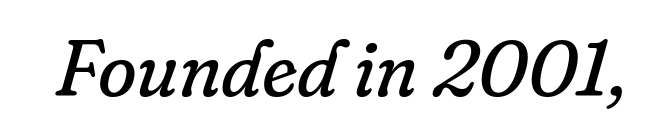
Q: Is the text bold? A: No.
Q: Is the text italic (slanted)? A: Yes, it leans right by about 16 degrees.
Q: Is the typeface a serif or a sans-serif typeface? A: Serif.
Q: Is the text underlined? A: No.
Q: Is the spacing between letters normal or unusually wide? A: Normal.
Q: Width (condensed, normal, or wide)? A: Normal.
Q: Stroke contrast? A: Low.
Q: x-height? A: Small.
Q: Monospaced? A: No.
